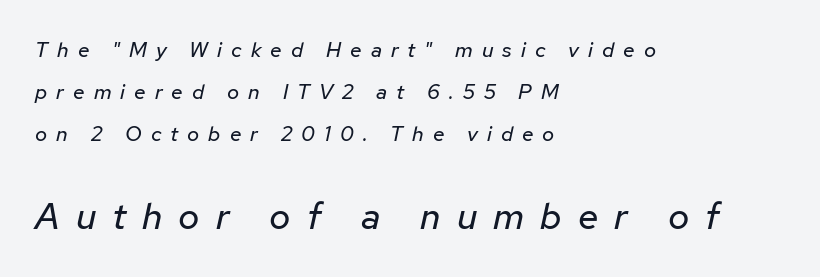
Q: Is the text bold? A: No.
Q: Is the text italic (slanted)? A: Yes, it leans right by about 12 degrees.
Q: Is the text underlined? A: No.
Q: How is the paragraph aligned? A: Left-aligned.
Q: Is the spacing between letters normal or unusually wide? A: Unusually wide.
Q: Is the spacing between lines tight, normal or loose? A: Loose.
Q: Which block of text is set in a larger size, the first (top) or the second (bottom)? A: The second (bottom) one.
Q: Width (condensed, normal, or wide)? A: Normal.
Q: Stroke contrast? A: Low.
Q: x-height? A: Medium.
Q: Monospaced? A: No.
